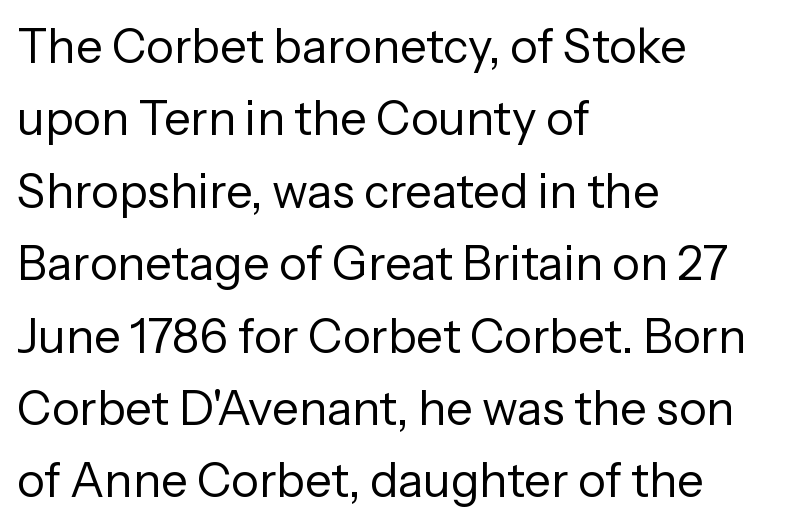
The space directly below the letters is spotless. Weight: not bold — regular or lighter. The glyphs in this specimen are sans serif. Short note: letters normally spaced.
